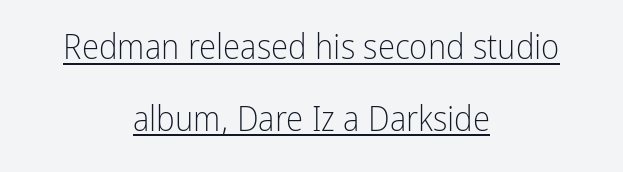
The image shows 35 px light, condensed sans-serif type, upright; set centered, loose line spacing (2.05x), normal letter spacing, underlined; low stroke contrast and a medium x-height.
